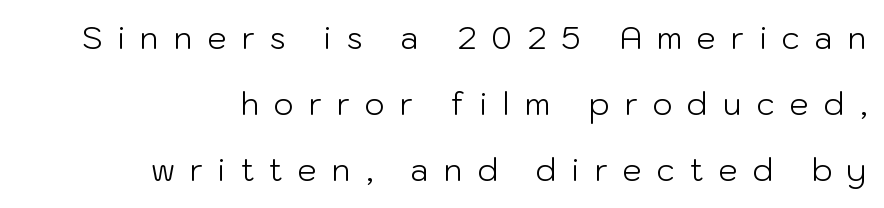
The image shows 31 px light sans-serif type, upright; set right-aligned, loose line spacing (2.13x), unusually wide letter spacing (+0.48 em), not underlined; low stroke contrast and a medium x-height.
